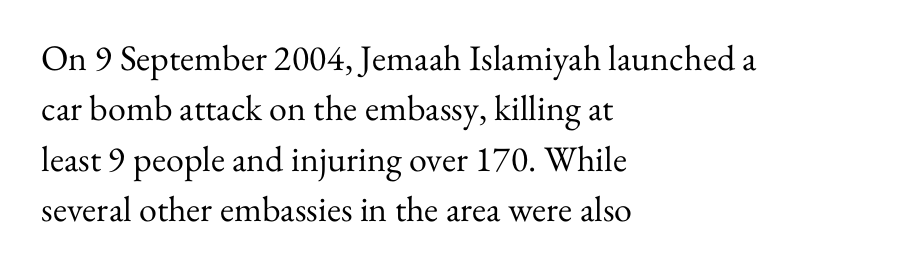
{"serif": "yes", "italic": "no", "bold": "no", "weight": "regular", "width": "normal", "stroke_contrast": "medium", "x_height": "small", "monospaced": "no", "underline": "no", "align": "left", "line_spacing": "normal", "line_spacing_ratio": 1.4, "letter_spacing": "normal", "letter_spacing_em": 0.0, "glyph_px": 36}
